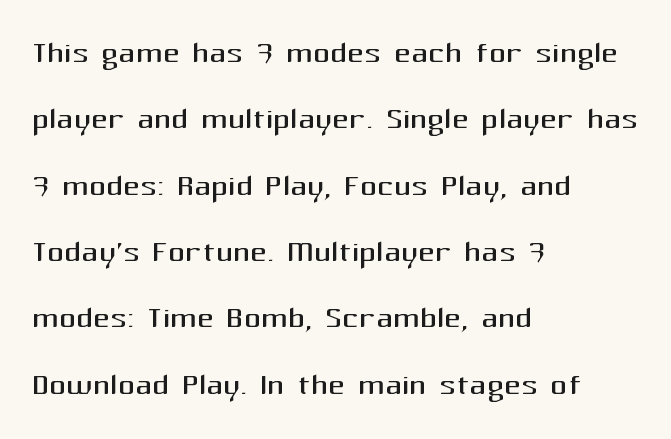
The image shows 42 px regular-weight sans-serif type, upright; set left-aligned, normal line spacing (1.58x), normal letter spacing, not underlined; medium stroke contrast and a medium x-height.
